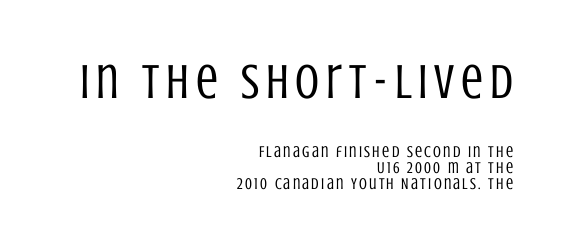
Baseline-to-baseline distance is barely more than the letter height. Serif or sans? Sans — the stroke terminals are bare. One-word summary of the alignment: right. The glyphs are unaccompanied by any horizontal stroke below them.
